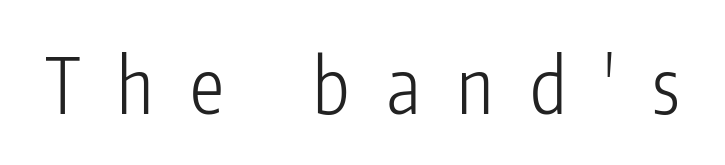
Q: Is the text bold? A: No.
Q: Is the text italic (slanted)? A: No, it is upright.
Q: Is the typeface a serif or a sans-serif typeface? A: Sans-serif.
Q: Is the text underlined? A: No.
Q: Is the spacing between letters normal or unusually wide? A: Unusually wide.
Q: Width (condensed, normal, or wide)? A: Condensed.
Q: Stroke contrast? A: Low.
Q: x-height? A: Medium.
Q: Monospaced? A: No.
